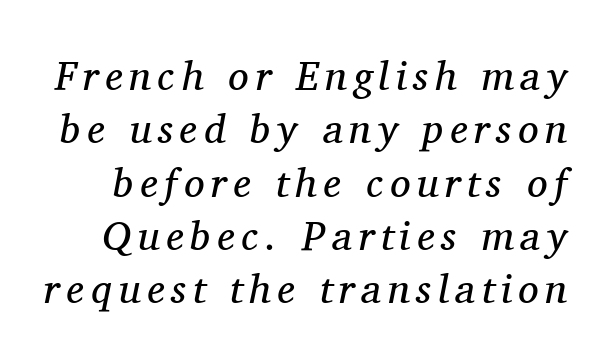
{"serif": "yes", "italic": "yes", "lean": "right", "slant_degrees": 11, "bold": "no", "weight": "regular", "width": "normal", "stroke_contrast": "medium", "x_height": "medium", "monospaced": "no", "underline": "no", "line_spacing": "normal", "line_spacing_ratio": 1.3, "glyph_px": 41}
